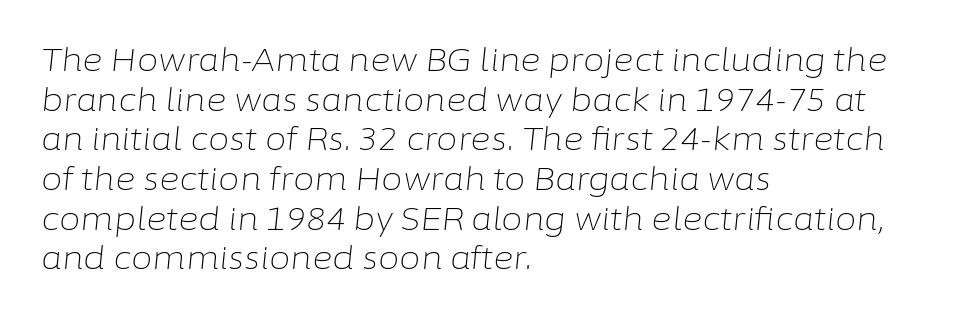
Q: Is the text bold? A: No.
Q: Is the text italic (slanted)? A: Yes, it leans right by about 6 degrees.
Q: Is the text underlined? A: No.
Q: How is the paragraph aligned? A: Left-aligned.
Q: Is the spacing between letters normal or unusually wide? A: Normal.
Q: Is the spacing between lines tight, normal or loose? A: Normal.
Q: Width (condensed, normal, or wide)? A: Normal.
Q: Stroke contrast? A: Low.
Q: x-height? A: Medium.
Q: Monospaced? A: No.
